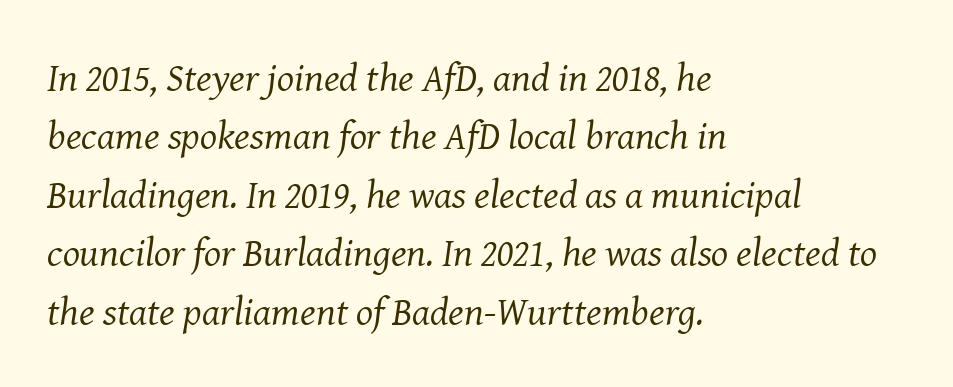
Q: Is the text bold? A: No.
Q: Is the text italic (slanted)? A: Yes, it leans right by about 8 degrees.
Q: Is the typeface a serif or a sans-serif typeface? A: Serif.
Q: Is the text underlined? A: No.
Q: How is the paragraph aligned? A: Left-aligned.
Q: Is the spacing between letters normal or unusually wide? A: Normal.
Q: Is the spacing between lines tight, normal or loose? A: Normal.
Q: Width (condensed, normal, or wide)? A: Normal.
Q: Stroke contrast? A: Medium.
Q: x-height? A: Medium.
Q: Monospaced? A: No.
